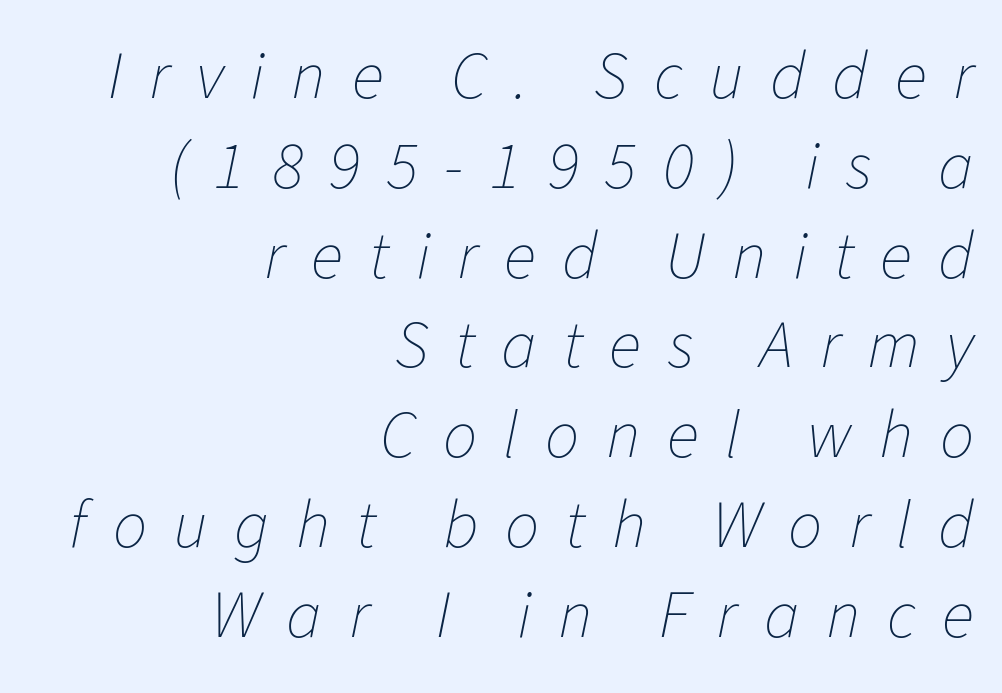
Beneath every word, the page is bare. Glyph-to-glyph distance is far greater than everyday printed text. Italic? Definitely — the glyphs are oblique. The block of text has a typical density, with ordinary space between rows.
